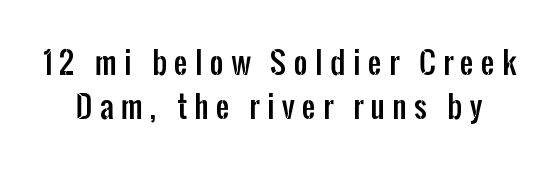
Q: Is the text italic (slanted)? A: No, it is upright.
Q: Is the typeface a serif or a sans-serif typeface? A: Sans-serif.
Q: Is the text underlined? A: No.
Q: Is the spacing between letters normal or unusually wide? A: Unusually wide.
Q: Is the spacing between lines tight, normal or loose? A: Normal.
Q: Width (condensed, normal, or wide)? A: Condensed.
Q: Stroke contrast? A: Low.
Q: x-height? A: Medium.
Q: Monospaced? A: No.
